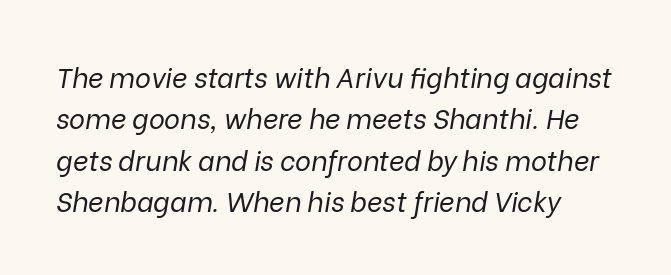
No extra tracking has been applied to these lines. In terms of posture, this sample is oblique. Students, observe: this is what conventionally led text looks like. A light-to-regular cut is what we see here. Descender tails drop into unmarked territory.
